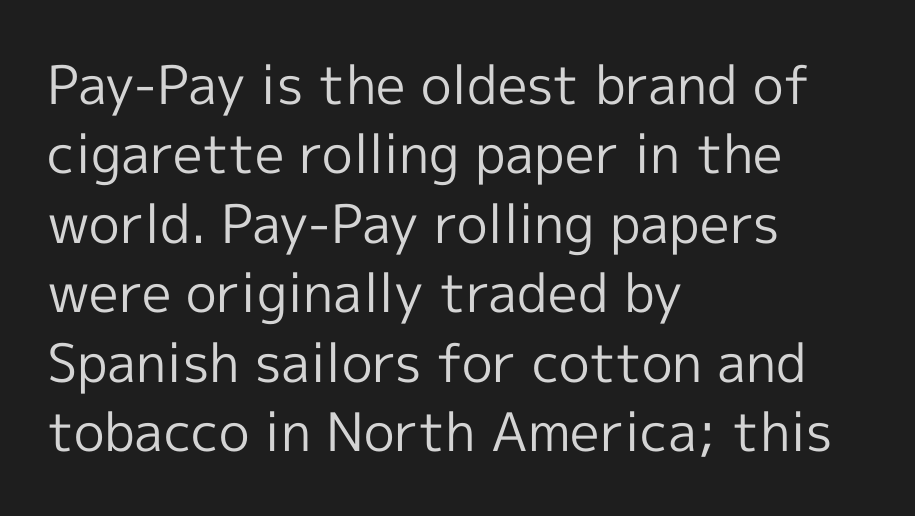
{"serif": "no", "italic": "no", "bold": "no", "weight": "regular", "width": "normal", "x_height": "medium", "monospaced": "no", "underline": "no", "align": "left", "line_spacing": "normal", "line_spacing_ratio": 1.31, "letter_spacing": "normal", "letter_spacing_em": 0.0, "glyph_px": 53}
